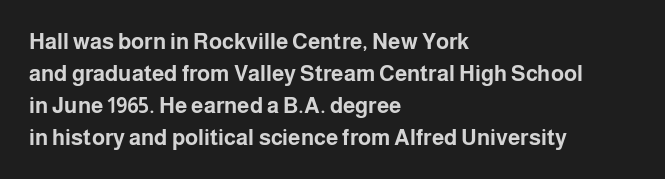
Q: Is the text bold? A: Yes.
Q: Is the text italic (slanted)? A: No, it is upright.
Q: Is the text underlined? A: No.
Q: How is the paragraph aligned? A: Left-aligned.
Q: Is the spacing between letters normal or unusually wide? A: Normal.
Q: Is the spacing between lines tight, normal or loose? A: Normal.
